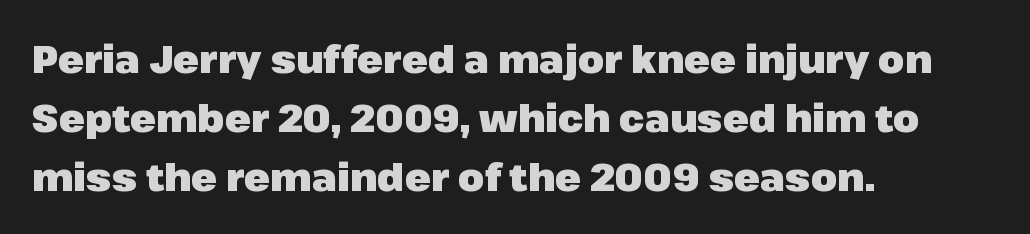
The image shows 38 px heavy sans-serif type, upright; set left-aligned, normal line spacing (1.55x), normal letter spacing, not underlined; low stroke contrast and a medium x-height.
